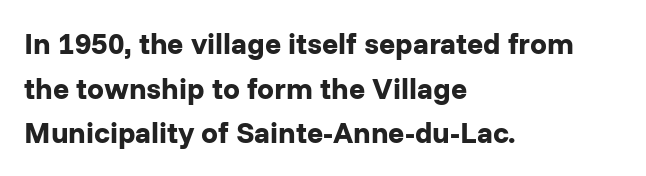
The image shows 30 px bold sans-serif type, upright; set left-aligned, normal line spacing (1.49x), normal letter spacing, not underlined; low stroke contrast and a medium x-height.
